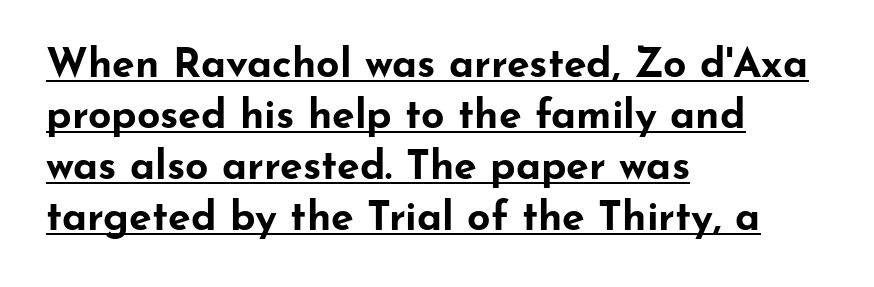
Q: Is the text bold? A: Yes.
Q: Is the text italic (slanted)? A: No, it is upright.
Q: Is the typeface a serif or a sans-serif typeface? A: Sans-serif.
Q: Is the text underlined? A: Yes.
Q: How is the paragraph aligned? A: Left-aligned.
Q: Is the spacing between letters normal or unusually wide? A: Normal.
Q: Width (condensed, normal, or wide)? A: Wide.
Q: Stroke contrast? A: Low.
Q: x-height? A: Small.
Q: Monospaced? A: No.
